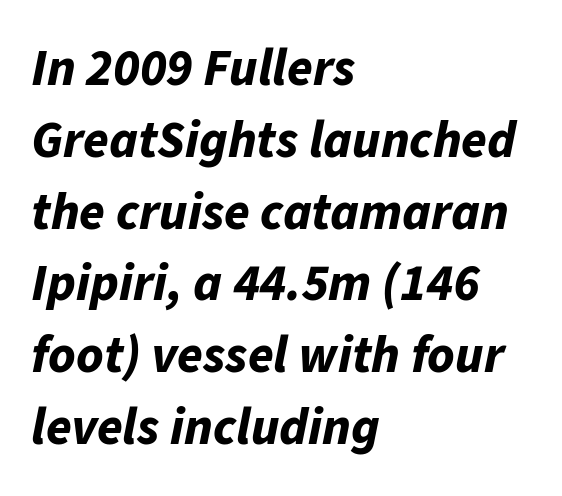
{"italic": "yes", "lean": "right", "slant_degrees": 11, "bold": "yes", "weight": "bold", "width": "normal", "stroke_contrast": "low", "x_height": "medium", "monospaced": "no", "underline": "no", "align": "left", "line_spacing": "normal", "line_spacing_ratio": 1.38, "letter_spacing": "normal", "letter_spacing_em": 0.0, "glyph_px": 52}
